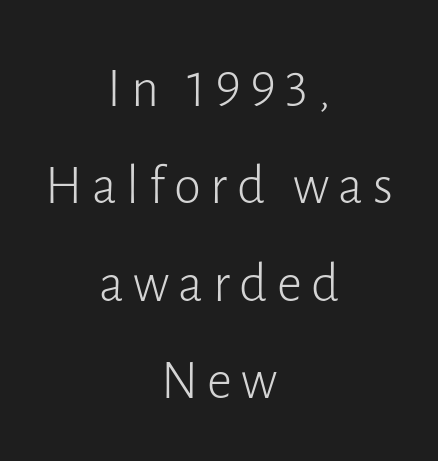
Each row of text sits above clean, open space. The axis of the letterforms is exactly vertical. Classification — sans serif. Stroke mass is kept to a normal reading level or below.
